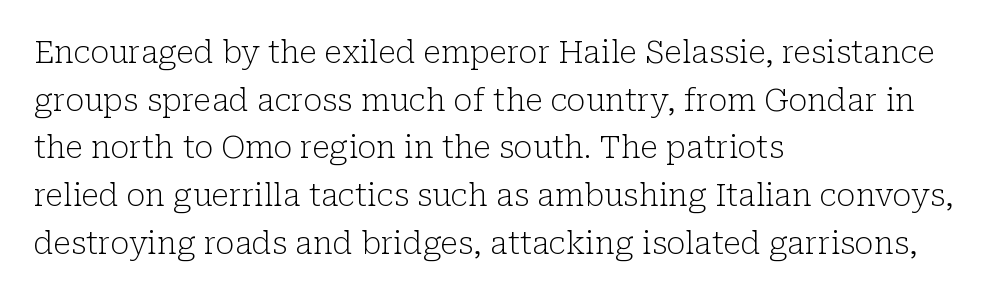
The image shows 31 px light serif type, upright; set left-aligned, normal line spacing (1.54x), normal letter spacing, not underlined; low stroke contrast and a medium x-height.
